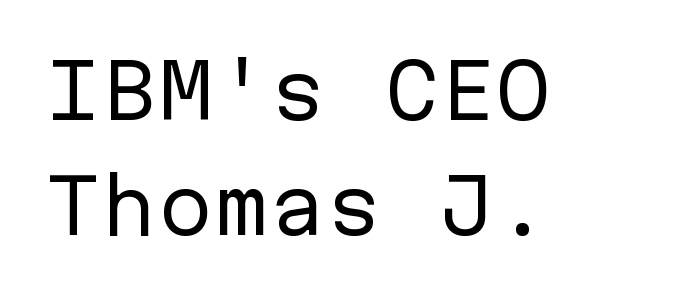
What's the leading like? Ordinary, nothing unusual. The face used here is a sans, in the tradition of grotesques and geometrics. You could call the tracking neutral — neither tight nor loose. Notice how the stems are strictly vertical — no italics here. Each letter, wide or thin by design, is forced into the same width here. Does the copy run flush right? No — it runs flush left.
